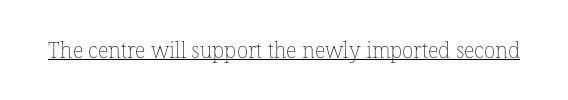
Italic: no, the glyphs are upright roman. You can see a thin bar hugging the bottom of the glyphs. Nothing heavy about these letters — not bold at all. Look at the tracking — it's just the regular setting, nothing added.
